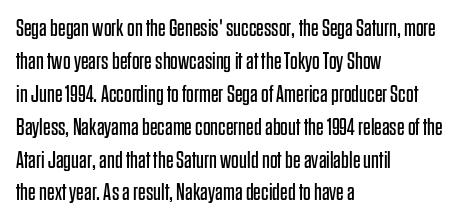
The image shows 24 px text type, upright; set left-aligned, normal line spacing (1.37x), normal letter spacing, not underlined.
